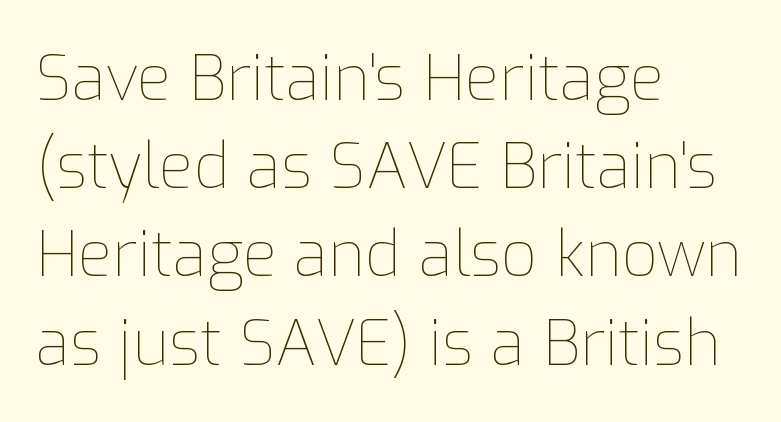
Q: Is the text bold? A: No.
Q: Is the text italic (slanted)? A: No, it is upright.
Q: Is the text underlined? A: No.
Q: How is the paragraph aligned? A: Left-aligned.
Q: Is the spacing between letters normal or unusually wide? A: Normal.
Q: Is the spacing between lines tight, normal or loose? A: Normal.
Q: Width (condensed, normal, or wide)? A: Normal.
Q: Stroke contrast? A: Low.
Q: x-height? A: Medium.
Q: Monospaced? A: No.
